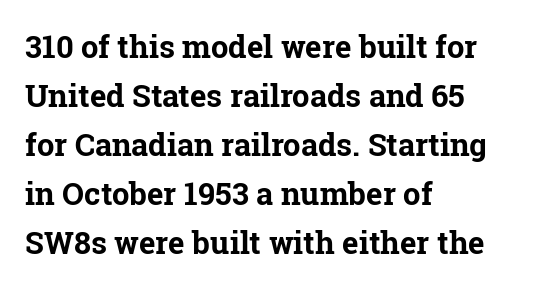
The image shows 31 px bold serif type, upright; set left-aligned, normal line spacing (1.58x), normal letter spacing, not underlined; low stroke contrast and a medium x-height.
